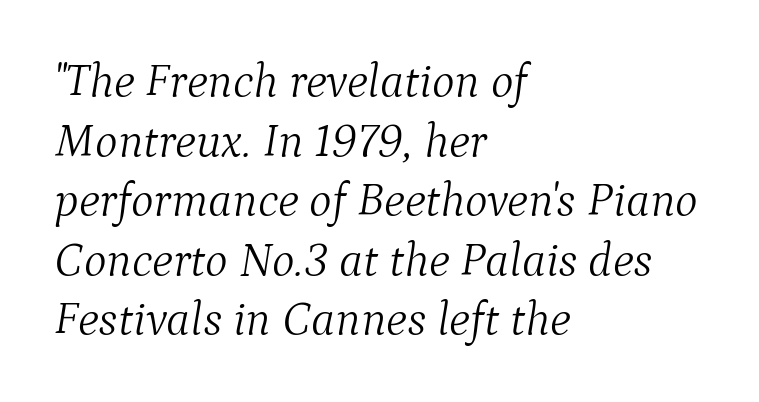
Q: Is the text bold? A: No.
Q: Is the text italic (slanted)? A: Yes, it leans right by about 9 degrees.
Q: Is the typeface a serif or a sans-serif typeface? A: Serif.
Q: Is the text underlined? A: No.
Q: How is the paragraph aligned? A: Left-aligned.
Q: Is the spacing between letters normal or unusually wide? A: Normal.
Q: Width (condensed, normal, or wide)? A: Normal.
Q: Stroke contrast? A: Medium.
Q: x-height? A: Medium.
Q: Monospaced? A: No.
